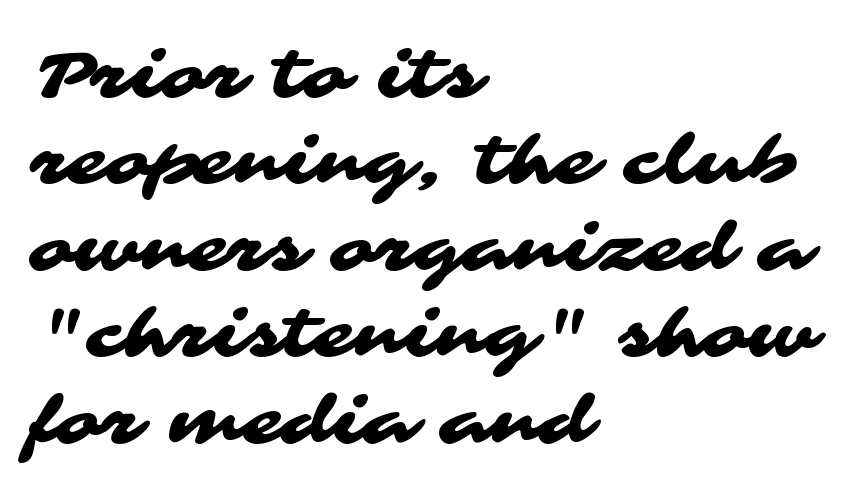
Q: Is the typeface a serif or a sans-serif typeface? A: Sans-serif.
Q: Is the text underlined? A: No.
Q: How is the paragraph aligned? A: Left-aligned.
Q: Is the spacing between letters normal or unusually wide? A: Normal.
Q: Is the spacing between lines tight, normal or loose? A: Normal.
Q: Width (condensed, normal, or wide)? A: Wide.
Q: Stroke contrast? A: Medium.
Q: x-height? A: Medium.
Q: Monospaced? A: No.
